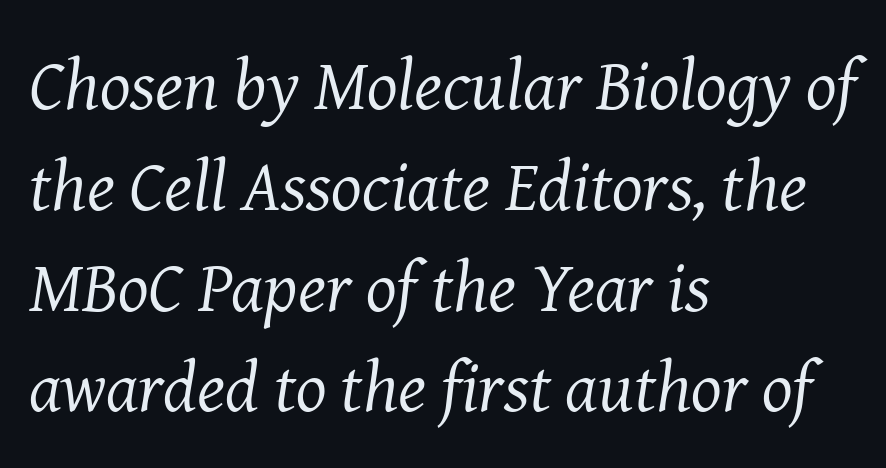
Check under the words: just untouched page. Each stroke keeps to a modest, everyday thickness or less. Compared with a centered layout, this one pins lines to the left instead. What's the leading like? Ordinary, nothing unusual. Observe the ordinary spacing: letters are neighbours, not strangers. The letters advance in unequal steps, a hallmark of proportional type.
